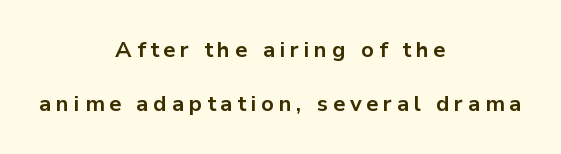
Loose tracking; the words dissolve into strings of separated letters. Compared with a flush-left layout, this one balances lines on the center instead. This block would shrink considerably if given ordinary leading; it's expanded now. Clear beneath every line of the passage. Weight check: bold — yes, fully. This is roman type, the default non-slanted kind.
